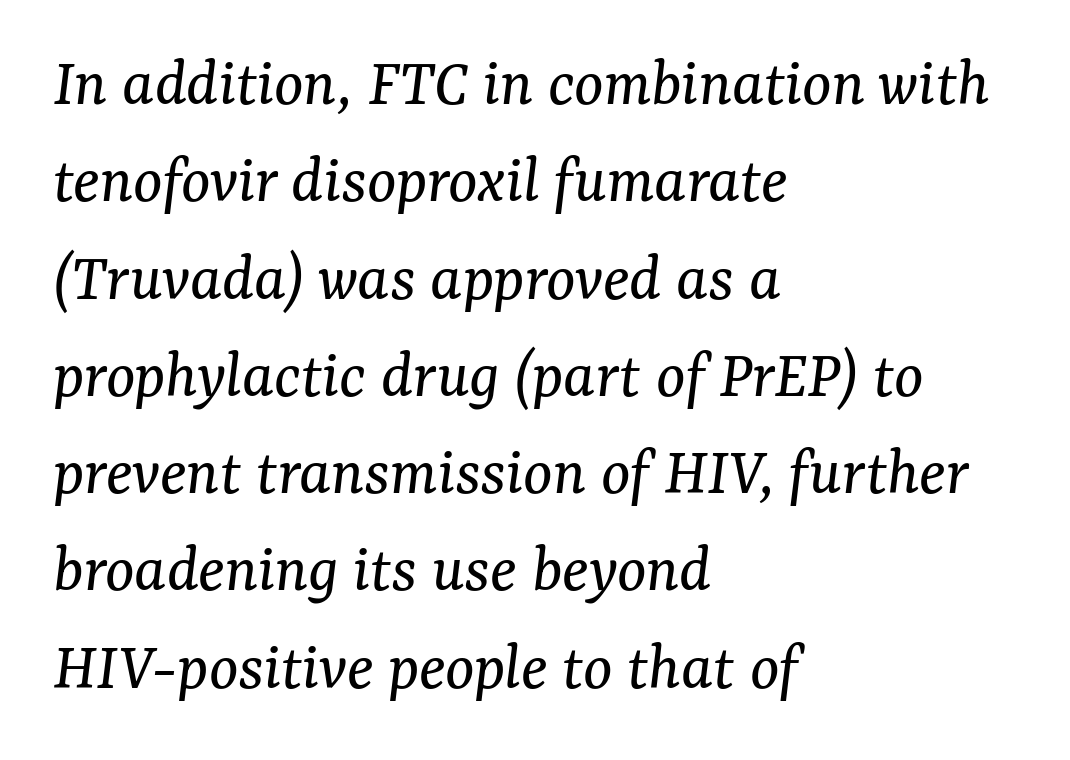
The image shows 69 px regular-weight serif type, italic (leaning right); set left-aligned, normal line spacing (1.41x), normal letter spacing, not underlined; medium stroke contrast and a medium x-height.
